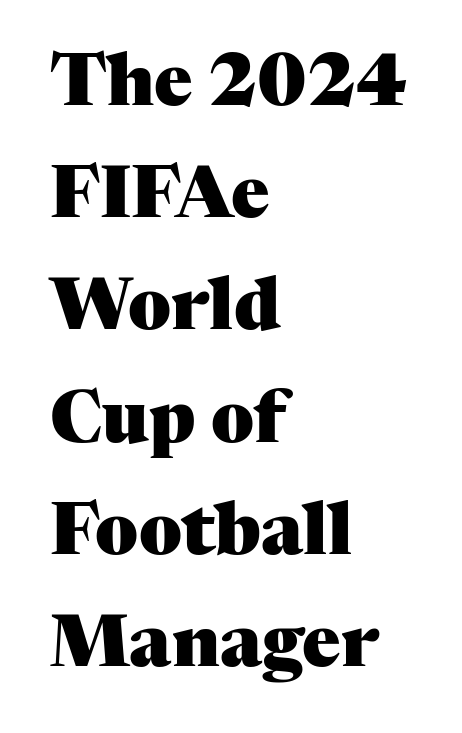
The image shows 71 px heavy serif type, upright; set left-aligned, normal line spacing (1.58x), normal letter spacing, not underlined; medium stroke contrast and a medium x-height.
